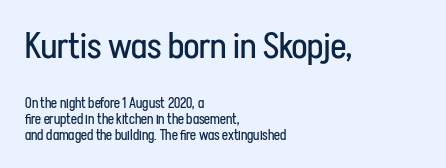
{"serif": "no", "italic": "no", "bold": "no", "weight": "regular", "width": "condensed", "stroke_contrast": "low", "x_height": "medium", "monospaced": "no", "underline": "no", "align": "left", "line_spacing": "tight", "line_spacing_ratio": 1.14, "letter_spacing": "normal", "letter_spacing_em": 0.0, "larger_block": "first", "size_ratio": 2.57, "glyph_px": 36}
